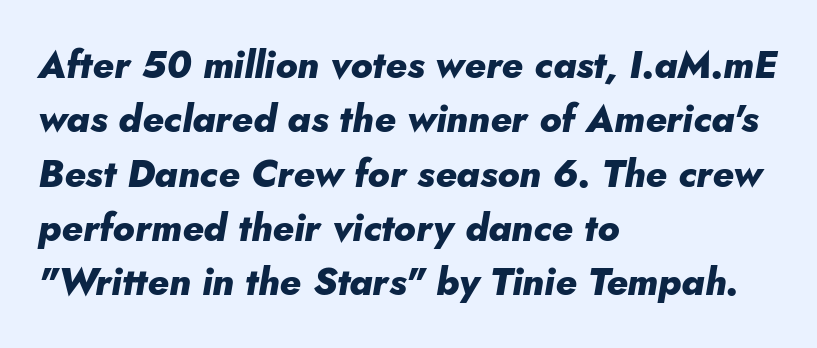
Q: Is the text bold? A: Yes.
Q: Is the text italic (slanted)? A: Yes, it leans right by about 10 degrees.
Q: Is the text underlined? A: No.
Q: How is the paragraph aligned? A: Left-aligned.
Q: Is the spacing between letters normal or unusually wide? A: Normal.
Q: Is the spacing between lines tight, normal or loose? A: Normal.
Q: Width (condensed, normal, or wide)? A: Normal.
Q: Stroke contrast? A: Low.
Q: x-height? A: Small.
Q: Monospaced? A: No.
